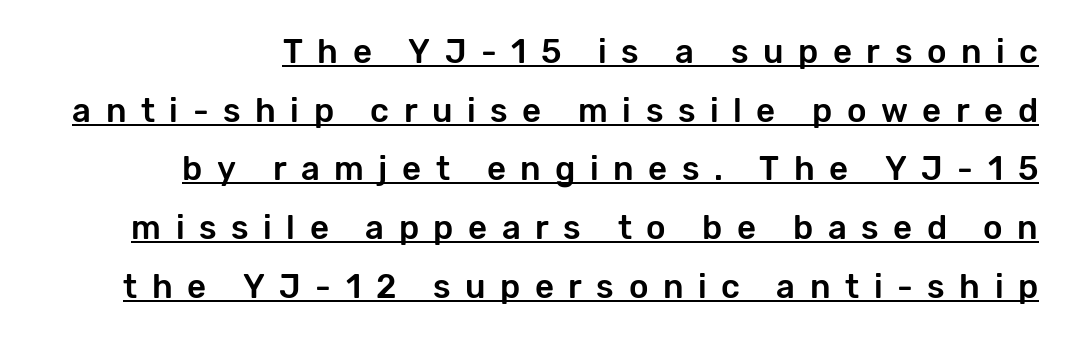
Tracking here is generous; glyphs stand well apart from one another. You can tell from the bare stems that sans-serif type was used. The passage shown is typed in a proportional face where columns would drift. This sample uses an upright cut, with every glyph sitting square on the baseline. Beneath each row of characters lies a ruled line.
